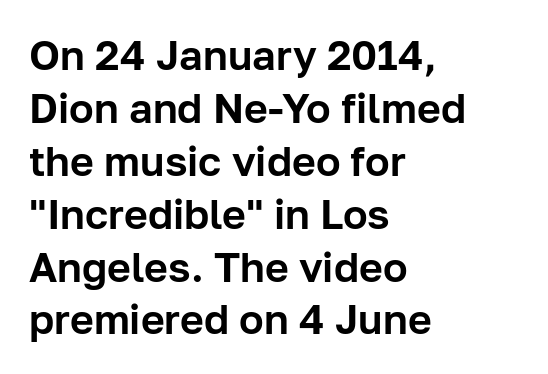
{"serif": "no", "italic": "no", "width": "normal", "stroke_contrast": "low", "x_height": "medium", "monospaced": "no", "underline": "no", "align": "left", "line_spacing": "normal", "line_spacing_ratio": 1.29, "letter_spacing": "normal", "letter_spacing_em": 0.0, "glyph_px": 41}
